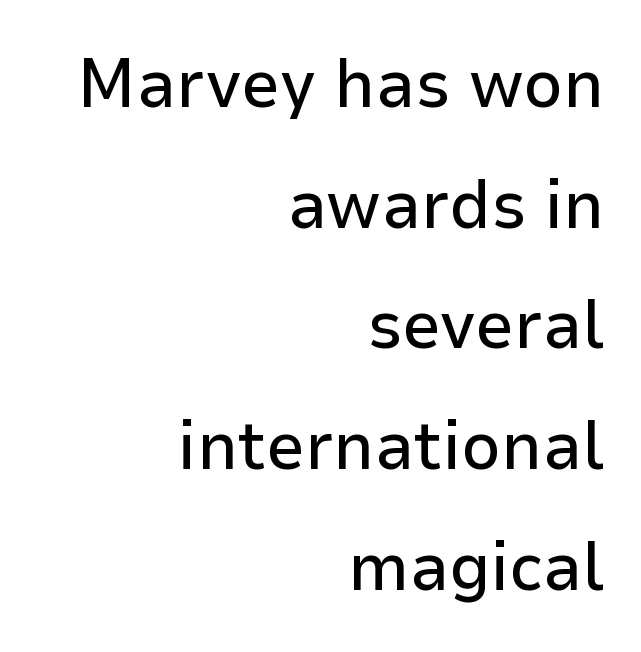
The image shows 69 px sans-serif type, upright; set right-aligned, line spacing 1.75x, normal letter spacing, not underlined; low stroke contrast and a medium x-height.
